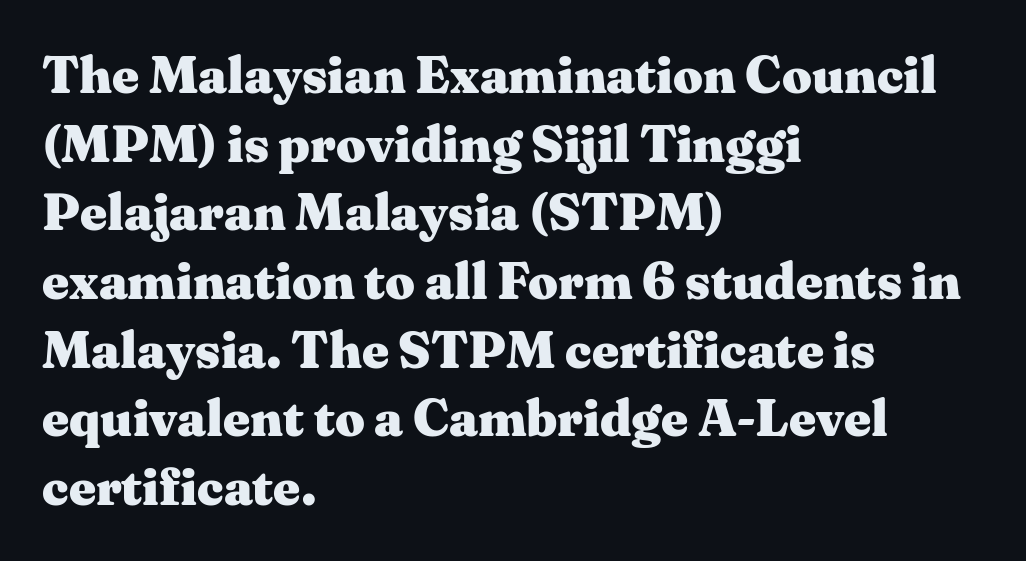
Alignment: flush left. Typesetter's note: full bold, strokes at maximum text heaviness. Normally led — the rows are evenly, conventionally spaced. Ordinary non-slanted type is in use. In terms of letterspacing, this is plain default setting.
